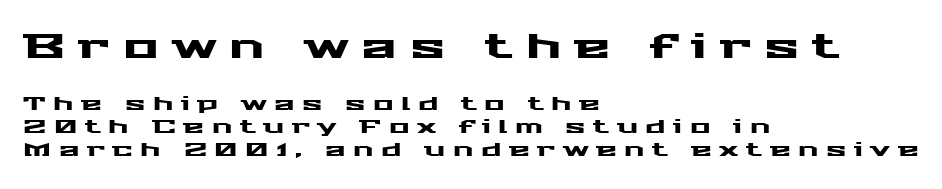
Typeset ragged right — the left edge is the straight one. Are there feet on the stems? There aren't — it's a sans. Larger block? The one above; the one below is distinctly smaller. The space directly below the letters is spotless. Here the glyphs are tracked loosely, breaking word shapes into spaced letters. Is this a fixed-width face? No — the glyphs have proportional, varying widths.
